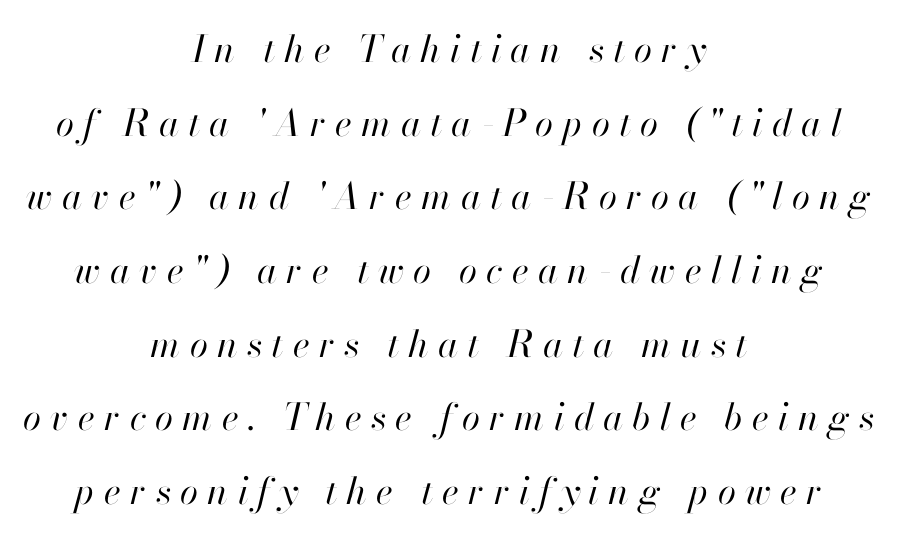
Q: Is the text bold? A: No.
Q: Is the text italic (slanted)? A: Yes, it leans right by about 13 degrees.
Q: Is the text underlined? A: No.
Q: How is the paragraph aligned? A: Centered.
Q: Is the spacing between letters normal or unusually wide? A: Unusually wide.
Q: Is the spacing between lines tight, normal or loose? A: Loose.
Q: Width (condensed, normal, or wide)? A: Normal.
Q: Stroke contrast? A: High.
Q: x-height? A: Small.
Q: Monospaced? A: No.
